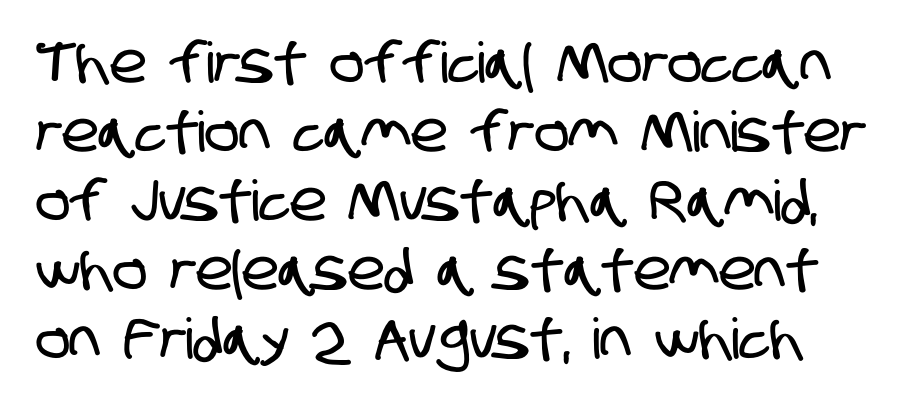
Q: Is the typeface a serif or a sans-serif typeface? A: Sans-serif.
Q: Is the text underlined? A: No.
Q: Is the spacing between letters normal or unusually wide? A: Normal.
Q: Width (condensed, normal, or wide)? A: Condensed.
Q: Stroke contrast? A: Low.
Q: x-height? A: Large.
Q: Monospaced? A: No.
